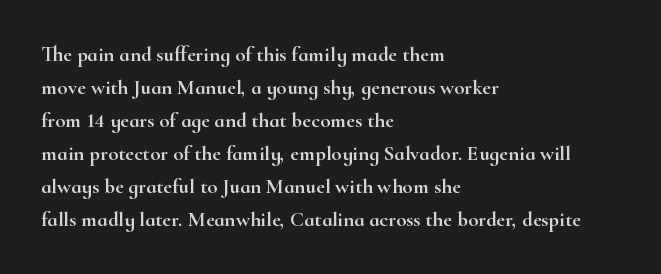
{"italic": "no", "underline": "no", "align": "left", "line_spacing": "normal", "line_spacing_ratio": 1.57, "letter_spacing": "normal", "letter_spacing_em": 0.0, "glyph_px": 21}
